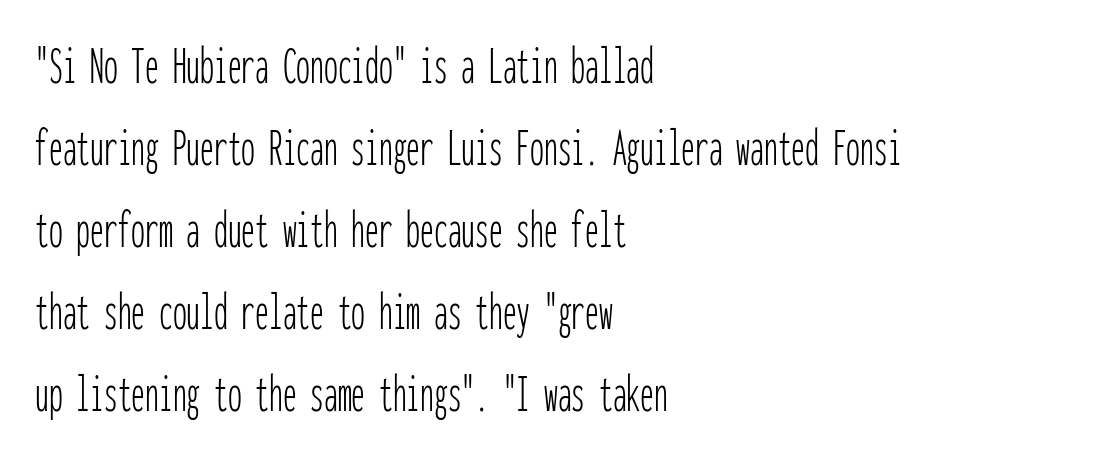
The image shows 55 px thin, condensed sans-serif type, upright, monospaced; set left-aligned, normal line spacing (1.49x), normal letter spacing, not underlined; low stroke contrast and a medium x-height.
